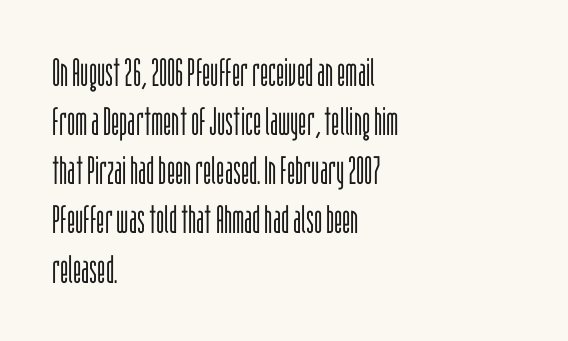
{"serif": "no", "italic": "no", "bold": "no", "weight": "light", "width": "condensed", "stroke_contrast": "low", "x_height": "large", "monospaced": "no", "underline": "no", "align": "left", "line_spacing": "normal", "line_spacing_ratio": 1.26, "letter_spacing": "normal", "letter_spacing_em": 0.0, "glyph_px": 39}
